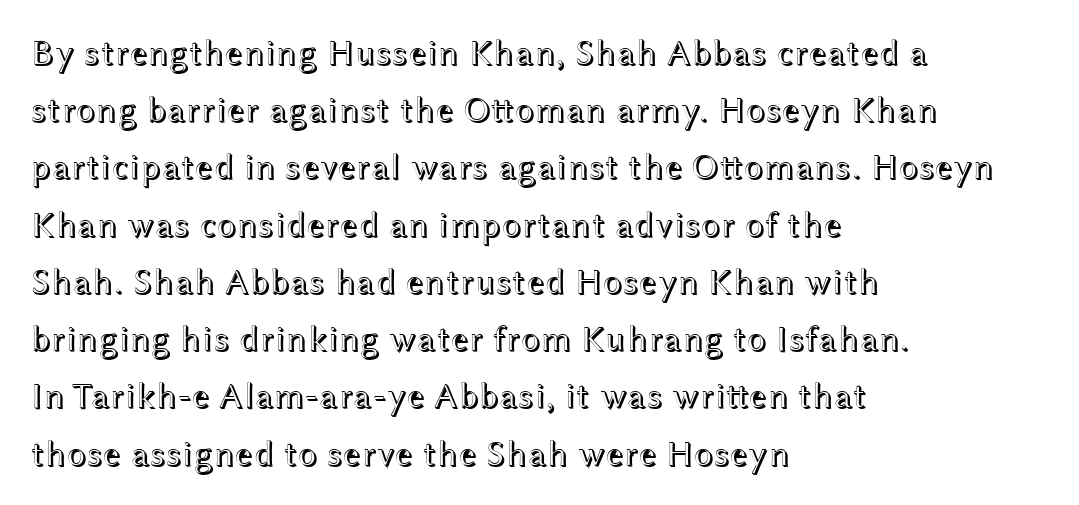
Q: Is the text italic (slanted)? A: No, it is upright.
Q: Is the text underlined? A: No.
Q: How is the paragraph aligned? A: Left-aligned.
Q: Is the spacing between letters normal or unusually wide? A: Normal.
Q: Is the spacing between lines tight, normal or loose? A: Normal.
Q: Width (condensed, normal, or wide)? A: Wide.
Q: x-height? A: Medium.
Q: Monospaced? A: No.
